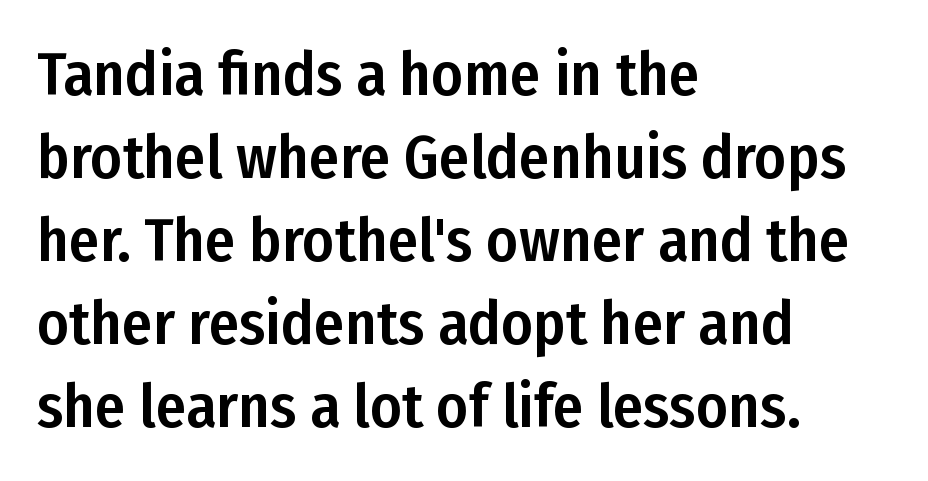
Q: Is the text italic (slanted)? A: No, it is upright.
Q: Is the typeface a serif or a sans-serif typeface? A: Sans-serif.
Q: Is the text underlined? A: No.
Q: How is the paragraph aligned? A: Left-aligned.
Q: Is the spacing between letters normal or unusually wide? A: Normal.
Q: Is the spacing between lines tight, normal or loose? A: Normal.
Q: Width (condensed, normal, or wide)? A: Condensed.
Q: Stroke contrast? A: Low.
Q: x-height? A: Medium.
Q: Monospaced? A: No.
